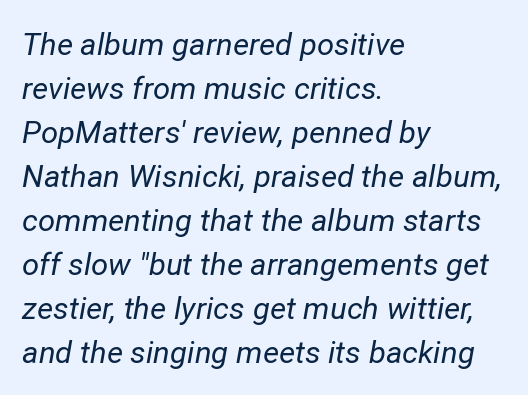
{"italic": "yes", "lean": "right", "slant_degrees": 12, "bold": "no", "weight": "regular", "width": "normal", "stroke_contrast": "low", "x_height": "medium", "monospaced": "no", "underline": "no", "align": "left", "line_spacing": "normal", "line_spacing_ratio": 1.42, "letter_spacing": "normal", "letter_spacing_em": 0.0, "glyph_px": 31}
